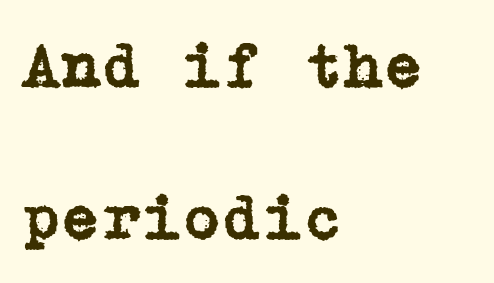
Q: Is the text italic (slanted)? A: No, it is upright.
Q: Is the typeface a serif or a sans-serif typeface? A: Serif.
Q: Is the text underlined? A: No.
Q: How is the paragraph aligned? A: Left-aligned.
Q: Is the spacing between letters normal or unusually wide? A: Normal.
Q: Is the spacing between lines tight, normal or loose? A: Loose.
Q: Width (condensed, normal, or wide)? A: Normal.
Q: Stroke contrast? A: Low.
Q: x-height? A: Medium.
